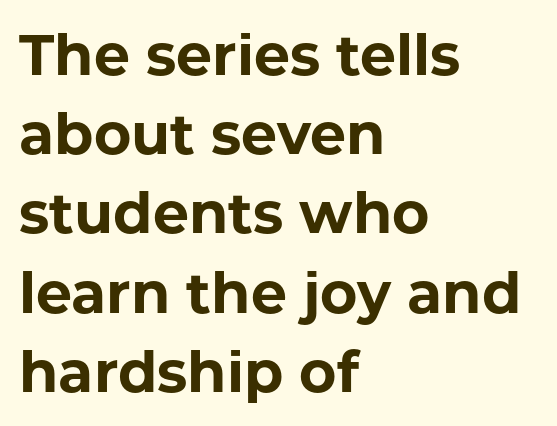
The image shows 57 px bold sans-serif type, upright; set left-aligned, normal line spacing (1.39x), normal letter spacing, not underlined; low stroke contrast and a medium x-height.
